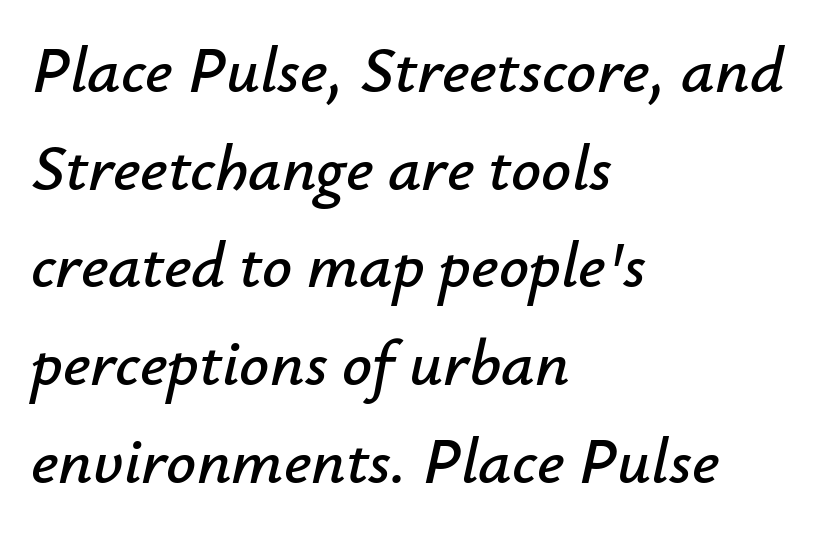
Q: Is the text italic (slanted)? A: Yes, it leans right by about 12 degrees.
Q: Is the text underlined? A: No.
Q: How is the paragraph aligned? A: Left-aligned.
Q: Is the spacing between letters normal or unusually wide? A: Normal.
Q: Is the spacing between lines tight, normal or loose? A: Normal.
Q: Width (condensed, normal, or wide)? A: Normal.
Q: Stroke contrast? A: Low.
Q: x-height? A: Small.
Q: Monospaced? A: No.
